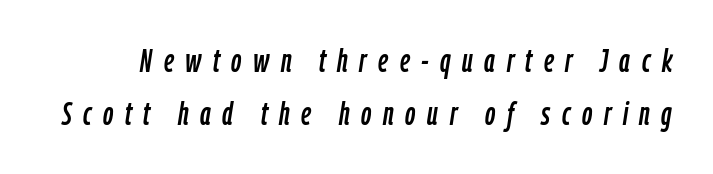
The image shows 32 px condensed type, italic (leaning right); set normal line spacing (1.65x), unusually wide letter spacing (+0.36 em), not underlined; low stroke contrast and a medium x-height.
